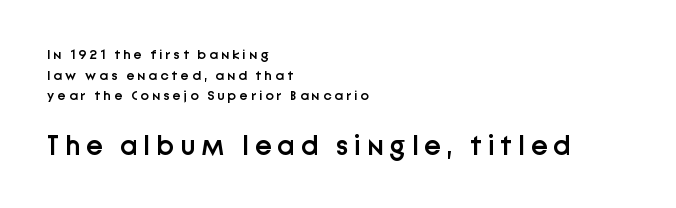
{"serif": "no", "italic": "no", "bold": "semi", "weight": "semibold", "width": "normal", "stroke_contrast": "low", "x_height": "medium", "monospaced": "no", "underline": "no", "align": "left", "line_spacing": "normal", "line_spacing_ratio": 1.48, "letter_spacing": "wide", "letter_spacing_em": 0.22, "larger_block": "second", "size_ratio": 2.0, "glyph_px": 28}
